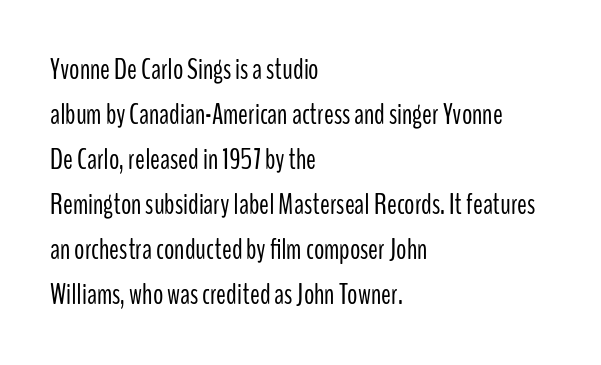
The image shows 29 px light, condensed sans-serif type, upright; set left-aligned, normal line spacing (1.55x), normal letter spacing, not underlined; low stroke contrast and a medium x-height.
